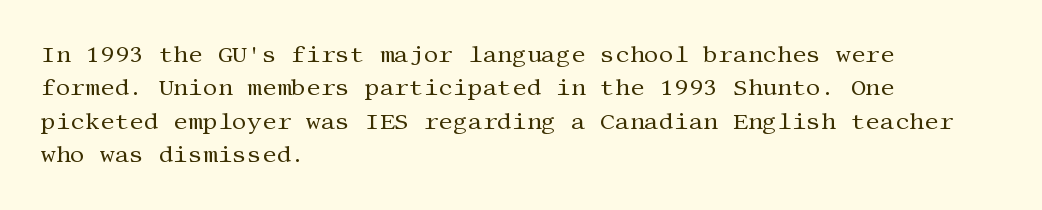
How would I describe the line gaps? Plain and ordinary. Just letters on the line, the space beneath them empty. Alignment: flush left. In terms of posture, this sample is upright.
